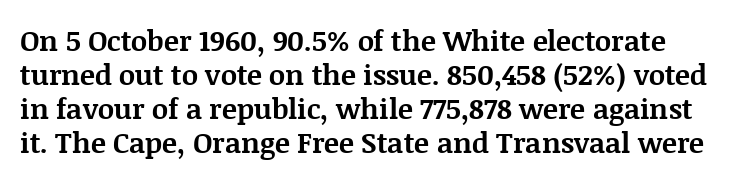
The image shows 28 px bold serif type, upright; set line spacing 1.21x, normal letter spacing, not underlined; medium stroke contrast and a large x-height.
